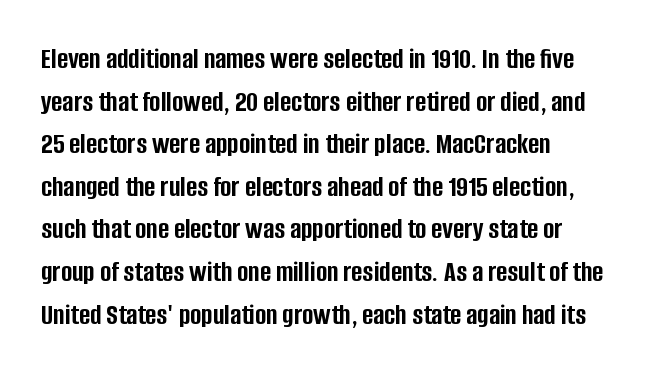
{"serif": "no", "italic": "no", "bold": "yes", "weight": "semibold", "width": "condensed", "stroke_contrast": "low", "x_height": "large", "monospaced": "no", "underline": "no", "line_spacing": "normal", "line_spacing_ratio": 1.42, "letter_spacing": "normal", "letter_spacing_em": 0.0, "glyph_px": 30}
